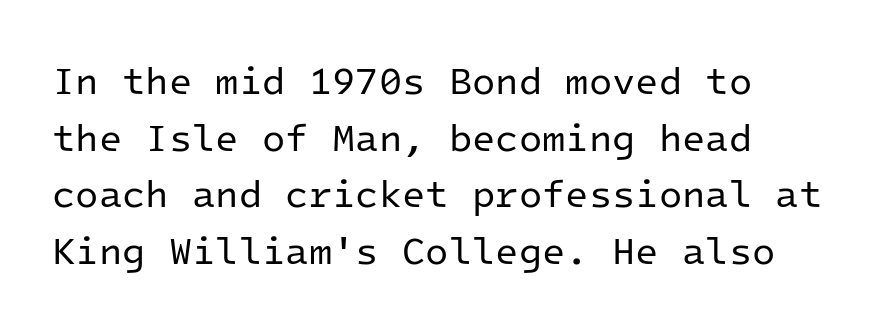
Q: Is the text bold? A: No.
Q: Is the text italic (slanted)? A: No, it is upright.
Q: Is the typeface a serif or a sans-serif typeface? A: Sans-serif.
Q: Is the text underlined? A: No.
Q: How is the paragraph aligned? A: Left-aligned.
Q: Is the spacing between letters normal or unusually wide? A: Normal.
Q: Is the spacing between lines tight, normal or loose? A: Normal.
Q: Width (condensed, normal, or wide)? A: Normal.
Q: Stroke contrast? A: Low.
Q: x-height? A: Medium.
Q: Monospaced? A: Yes.
